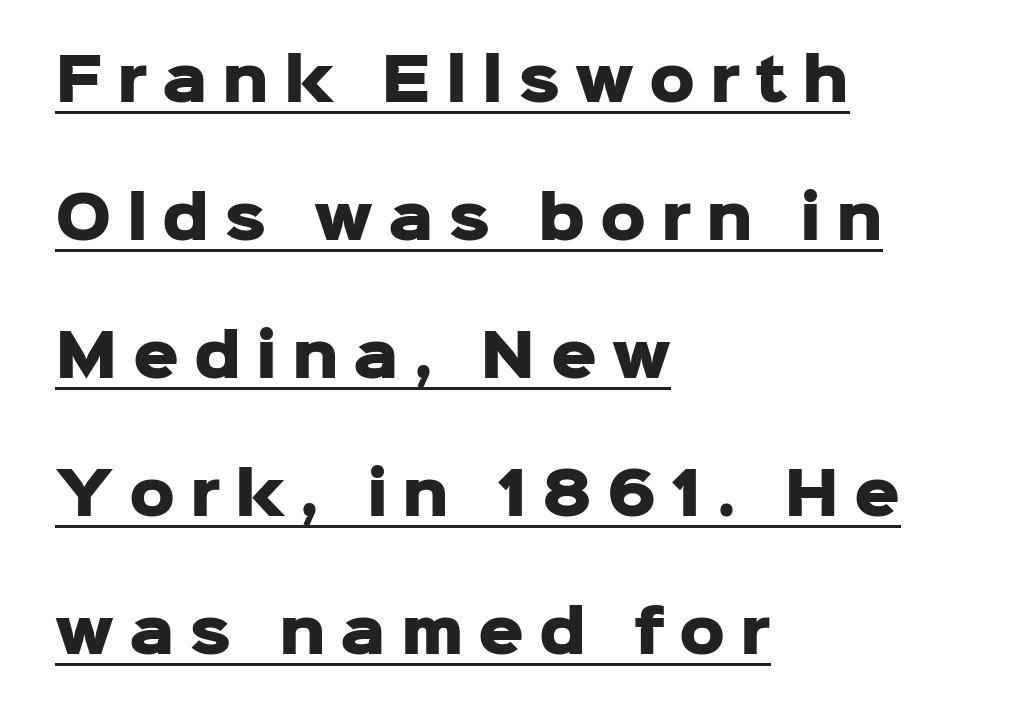
The image shows 57 px heavy sans-serif type, upright; set left-aligned, loose line spacing (2.42x), unusually wide letter spacing (+0.26 em), underlined; low stroke contrast and a medium x-height.
